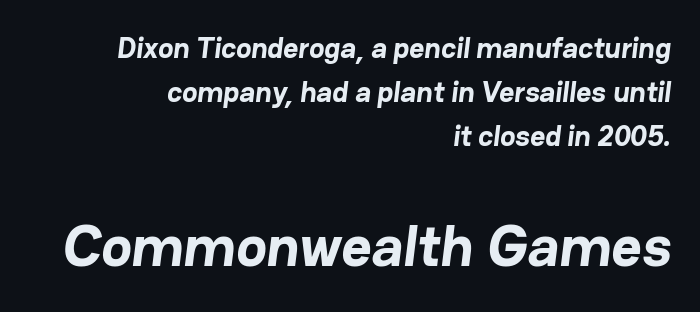
{"serif": "no", "bold": "yes", "weight": "bold", "width": "normal", "stroke_contrast": "low", "x_height": "medium", "monospaced": "no", "underline": "no", "align": "right", "line_spacing": "normal", "line_spacing_ratio": 1.52, "letter_spacing": "normal", "letter_spacing_em": 0.0, "larger_block": "second", "size_ratio": 2.0, "glyph_px": 58}
